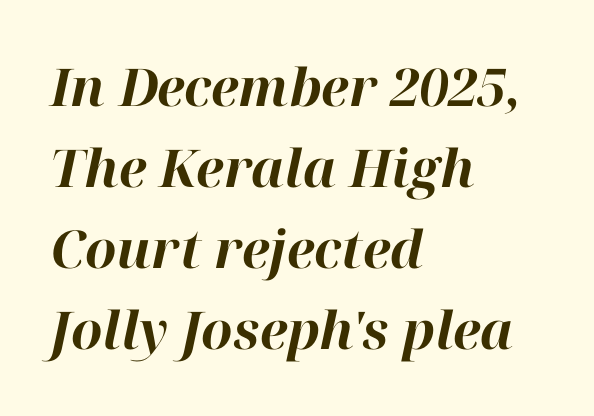
Q: Is the text bold? A: Yes.
Q: Is the text italic (slanted)? A: Yes, it leans right by about 12 degrees.
Q: Is the text underlined? A: No.
Q: How is the paragraph aligned? A: Left-aligned.
Q: Is the spacing between letters normal or unusually wide? A: Normal.
Q: Is the spacing between lines tight, normal or loose? A: Normal.
Q: Width (condensed, normal, or wide)? A: Normal.
Q: Stroke contrast? A: High.
Q: x-height? A: Medium.
Q: Monospaced? A: No.
